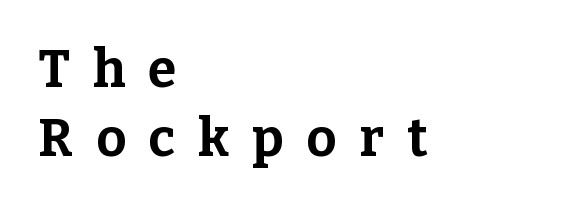
A typesetter would label this face a serif. Notice how the stems are strictly vertical — no italics here. Horizontal alignment here is leftward, the default for most running prose. Is the type bold? Yes — the strokes are clearly thick and heavy. You could not count columns in this text — the font is proportionally spaced. The leading is moderate, giving the passage an even texture.
